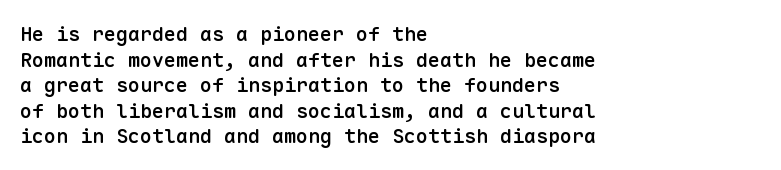
The image shows 20 px text type, upright; set left-aligned, normal line spacing (1.28x), normal letter spacing, not underlined.
